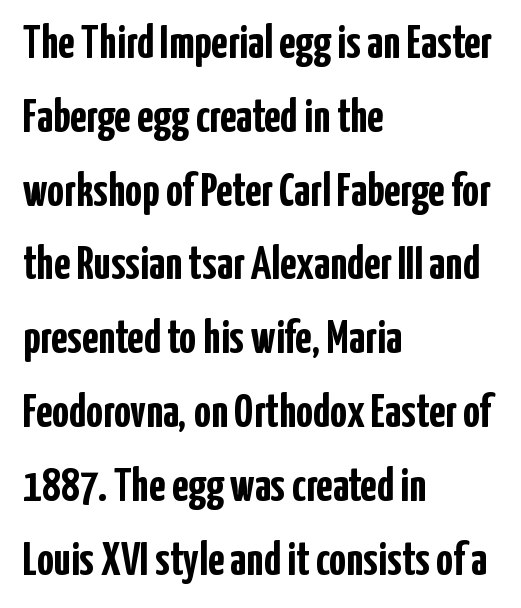
Q: Is the text bold? A: Yes.
Q: Is the text italic (slanted)? A: No, it is upright.
Q: Is the typeface a serif or a sans-serif typeface? A: Sans-serif.
Q: Is the text underlined? A: No.
Q: How is the paragraph aligned? A: Left-aligned.
Q: Is the spacing between letters normal or unusually wide? A: Normal.
Q: Is the spacing between lines tight, normal or loose? A: Normal.
Q: Width (condensed, normal, or wide)? A: Condensed.
Q: Stroke contrast? A: Low.
Q: x-height? A: Medium.
Q: Monospaced? A: No.
